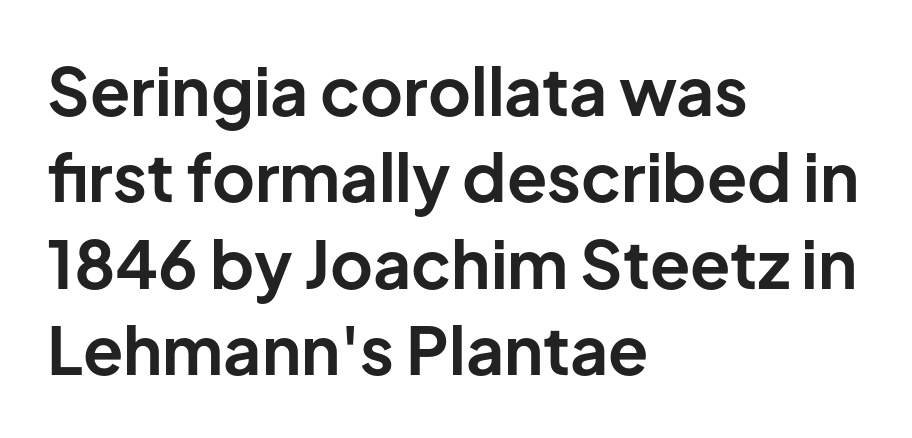
The image shows 66 px bold sans-serif type, upright; set left-aligned, normal line spacing (1.31x), normal letter spacing, not underlined; low stroke contrast and a medium x-height.
